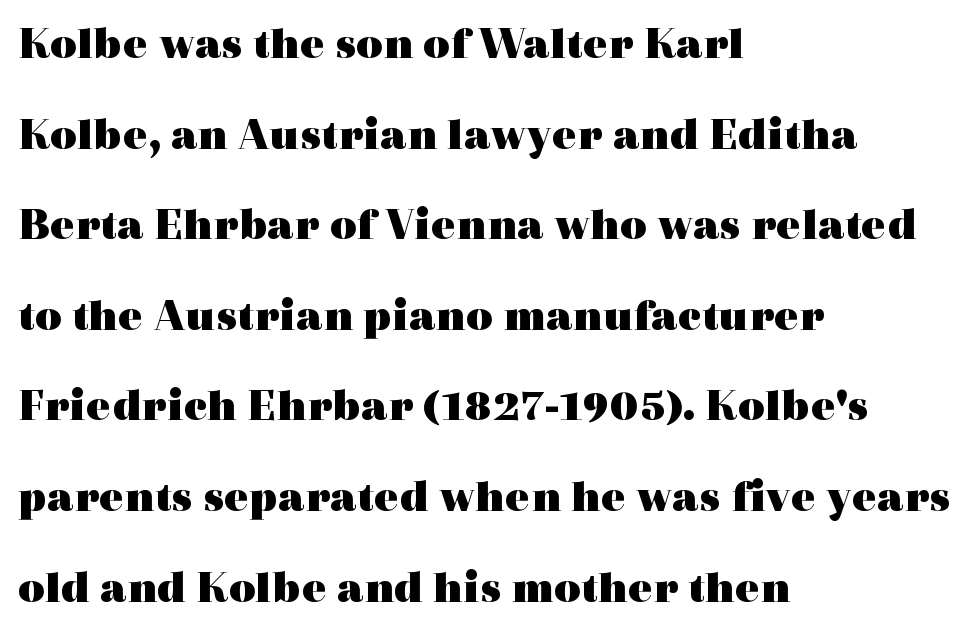
Decoration check: the copy has no underline. Is the block centered? No — it sits flush against the left margin. Loosely led — the rows are spread out. Inter-character spacing is left at the font's built-in metrics. The specimen reads as upright at a glance. Plenty of ink on the page — the face is bold.
